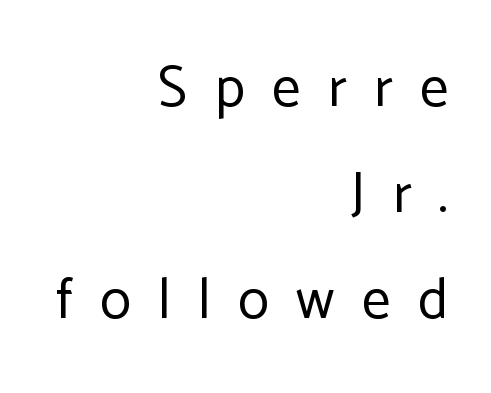
{"serif": "no", "italic": "no", "bold": "no", "weight": "regular", "width": "normal", "stroke_contrast": "low", "x_height": "medium", "monospaced": "no", "underline": "no", "align": "right", "line_spacing_ratio": 1.86, "letter_spacing": "wide", "letter_spacing_em": 0.48, "glyph_px": 57}
